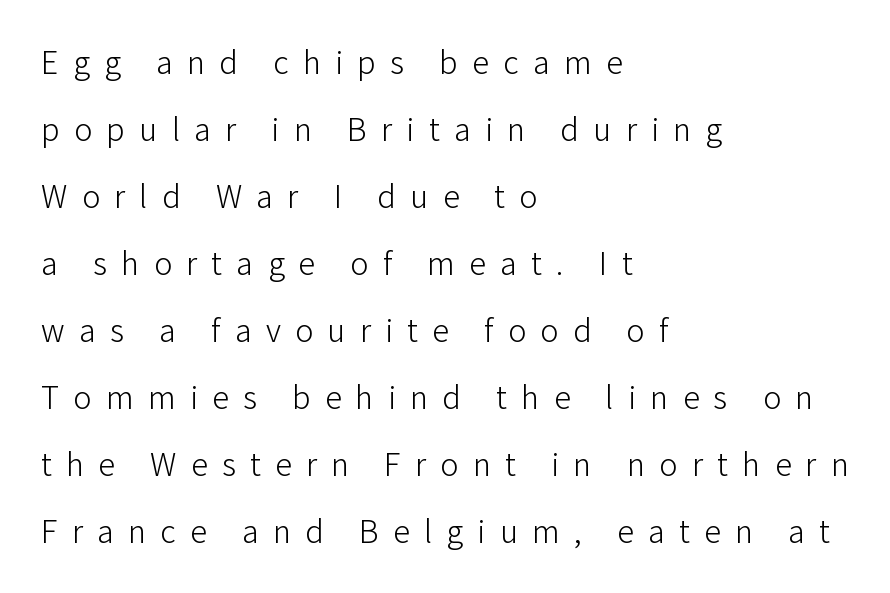
{"serif": "no", "italic": "no", "bold": "no", "weight": "light", "width": "normal", "stroke_contrast": "low", "x_height": "medium", "monospaced": "no", "underline": "no", "align": "left", "line_spacing": "loose", "line_spacing_ratio": 1.97, "letter_spacing": "wide", "letter_spacing_em": 0.42, "glyph_px": 34}
